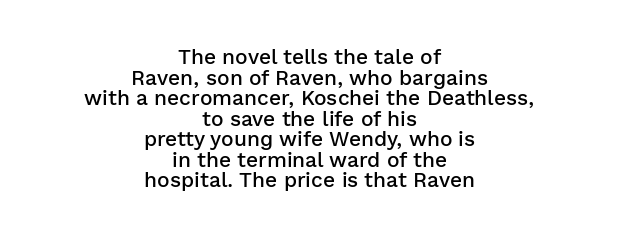
Q: Is the text bold? A: Semi-bold.
Q: Is the text italic (slanted)? A: No, it is upright.
Q: Is the text underlined? A: No.
Q: How is the paragraph aligned? A: Centered.
Q: Is the spacing between letters normal or unusually wide? A: Normal.
Q: Is the spacing between lines tight, normal or loose? A: Tight.
